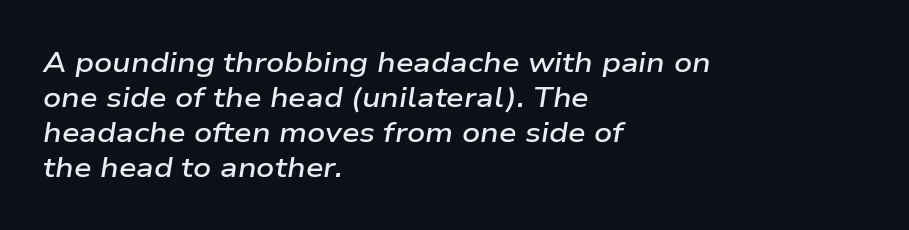
The image shows 28 px semibold, wide type, italic (leaning right); set left-aligned, normal line spacing (1.25x), normal letter spacing, not underlined; low stroke contrast and a medium x-height.
